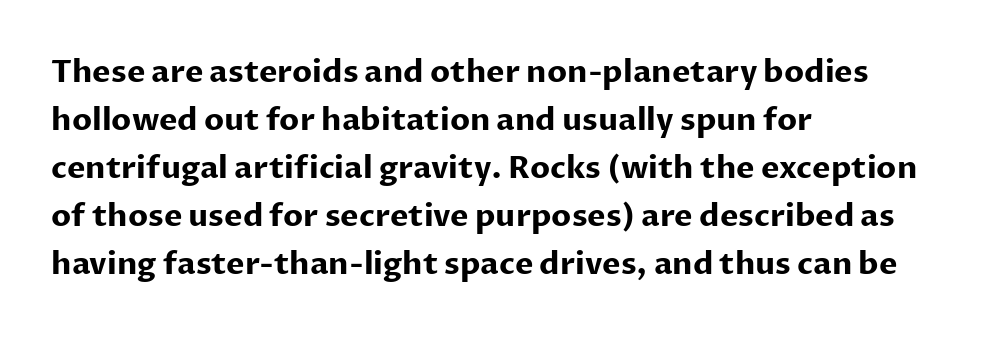
Is this a sans? Yes — the strokes have no serifs. The face used here is proportionally spaced, like ordinary book or web type. On the weight axis this lands at bold, roughly 700. The rendering anchors every line to the left-hand side. Words float on clear page, feet unadorned. Students, observe: this is what conventionally led text looks like.
